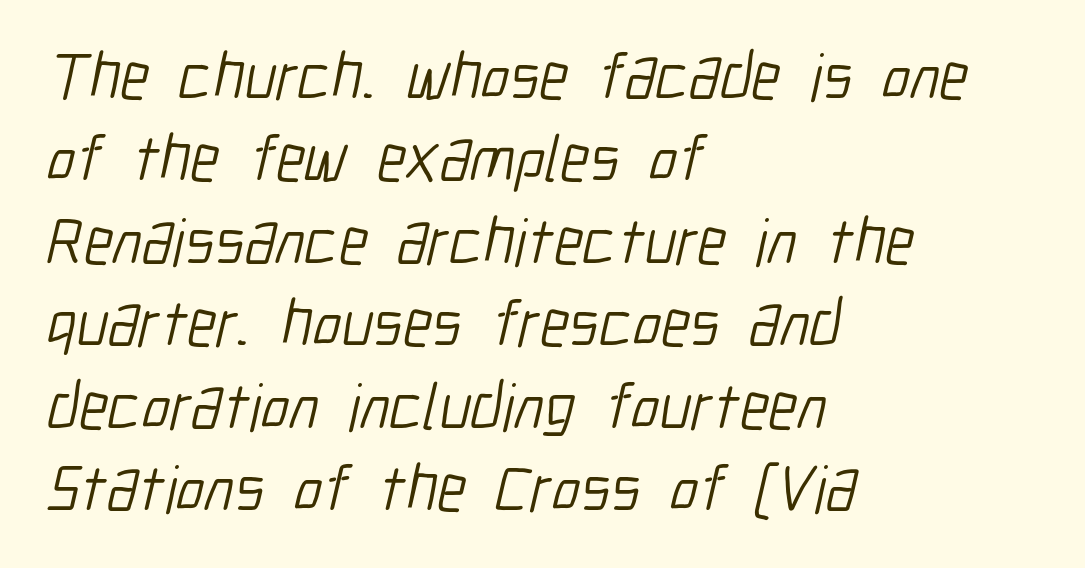
{"serif": "no", "bold": "no", "weight": "light", "width": "condensed", "stroke_contrast": "low", "x_height": "medium", "monospaced": "no", "underline": "no", "align": "left", "line_spacing": "normal", "line_spacing_ratio": 1.25, "letter_spacing": "normal", "letter_spacing_em": 0.0, "glyph_px": 66}
